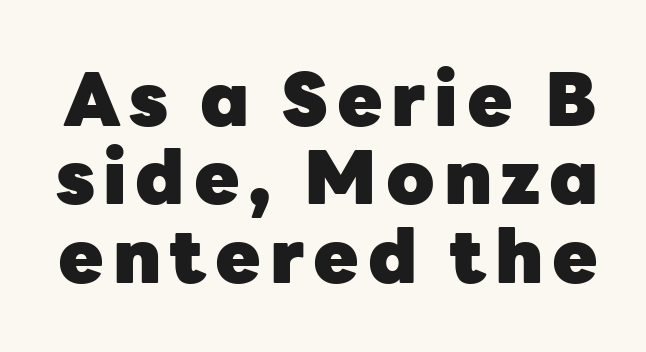
The image shows 74 px heavy sans-serif type, upright; set tight line spacing (1.06x), not underlined; low stroke contrast and a medium x-height.
